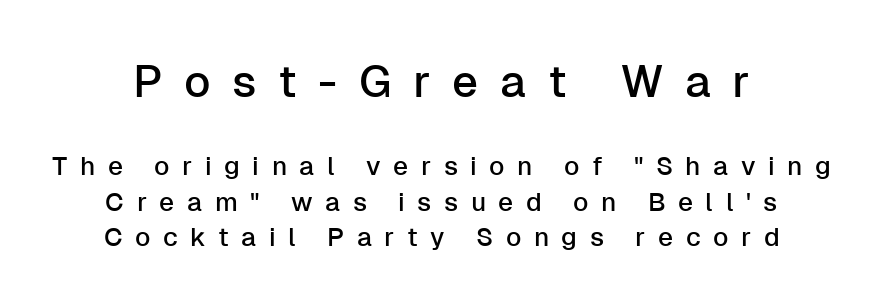
The image shows 45 px sans-serif type, upright; set normal line spacing (1.36x), unusually wide letter spacing (+0.48 em), not underlined; the first (top) block is 1.73x larger; low stroke contrast and a medium x-height.
